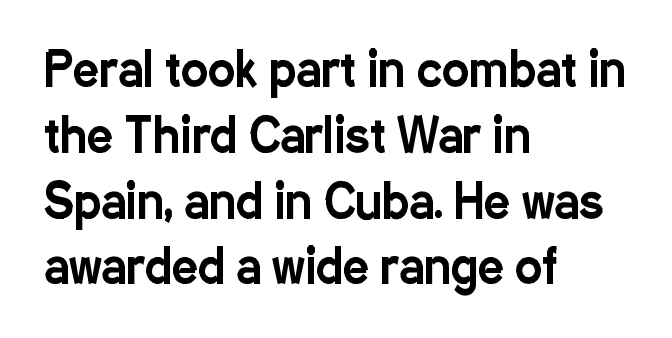
{"serif": "no", "italic": "no", "width": "condensed", "stroke_contrast": "low", "x_height": "medium", "monospaced": "no", "underline": "no", "align": "left", "line_spacing": "normal", "line_spacing_ratio": 1.43, "letter_spacing": "normal", "letter_spacing_em": 0.0, "glyph_px": 46}
